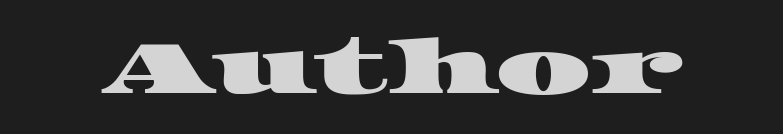
The image shows 76 px wide serif type; set normal letter spacing, not underlined; high stroke contrast and a large x-height.
